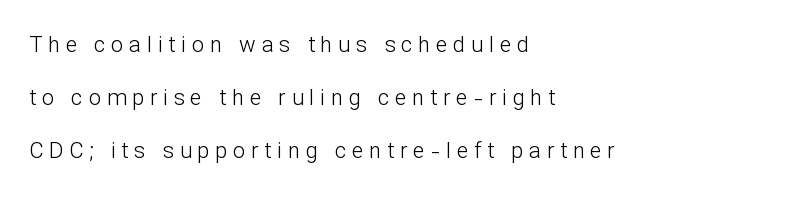
The image shows 22 px text type, upright; set left-aligned, loose line spacing (2.41x), unusually wide letter spacing (+0.26 em), not underlined.
